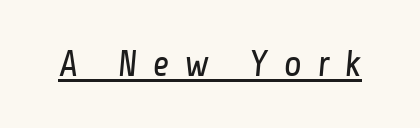
The image shows 37 px regular-weight, condensed sans-serif type; set unusually wide letter spacing (+0.41 em), underlined; low stroke contrast and a medium x-height.
